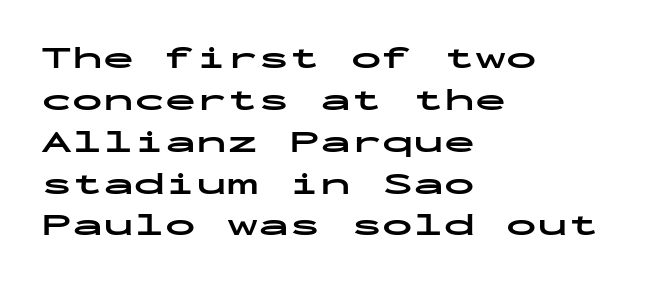
The image shows 31 px bold, wide sans-serif type, upright, monospaced; set left-aligned, normal line spacing (1.35x), normal letter spacing, not underlined; low stroke contrast and a medium x-height.
